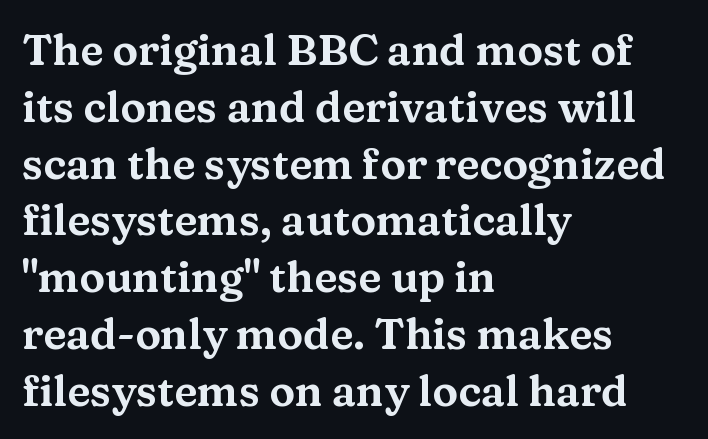
The image shows 43 px wide serif type, upright; set left-aligned, normal line spacing (1.32x), normal letter spacing, not underlined; medium stroke contrast and a medium x-height.
